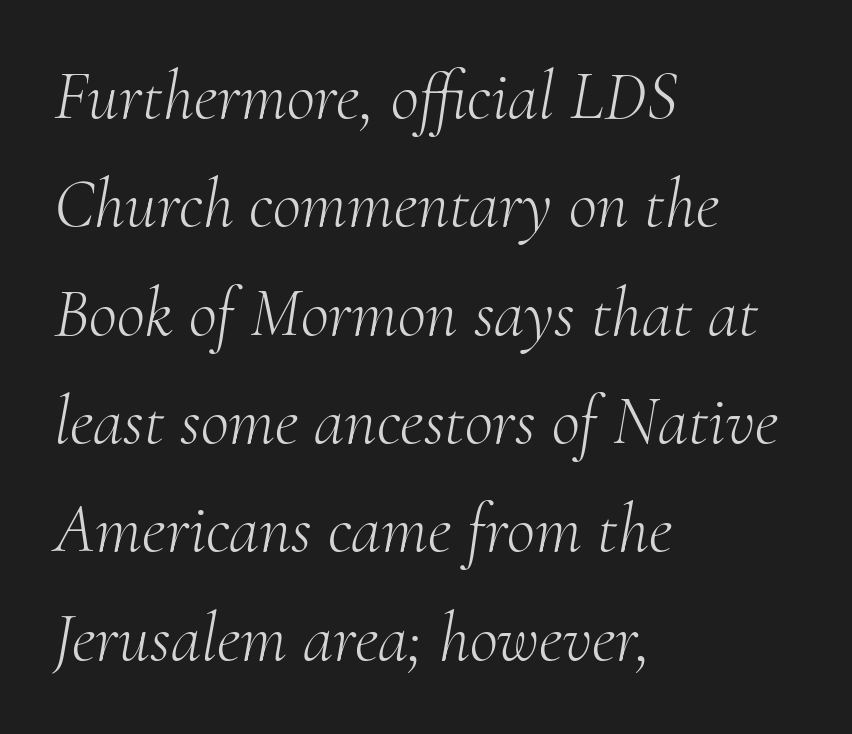
{"serif": "yes", "italic": "yes", "lean": "right", "slant_degrees": 10, "bold": "no", "weight": "light", "width": "normal", "stroke_contrast": "medium", "x_height": "small", "monospaced": "no", "underline": "no", "align": "left", "line_spacing": "normal", "line_spacing_ratio": 1.57, "letter_spacing": "normal", "letter_spacing_em": 0.0, "glyph_px": 69}
